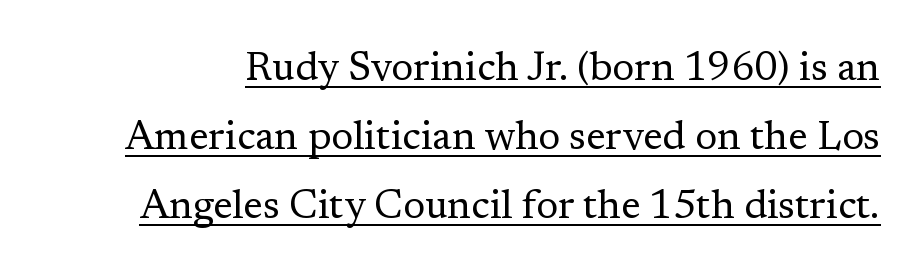
The image shows 40 px regular-weight serif type, upright; set line spacing 1.72x, normal letter spacing, underlined; low stroke contrast and a medium x-height.
